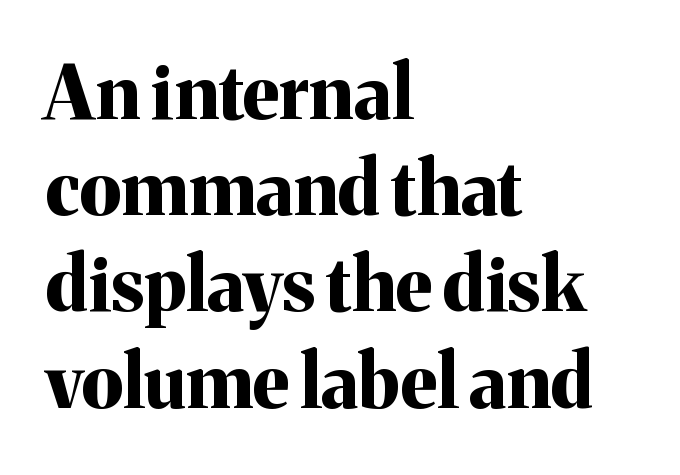
Nobody drew a line under any word here. Each word holds together tightly as a unit, with standard inter-letter gaps. Every row of glyphs begins at an identical x-position on the left. These lines sit exactly where default settings would place them. You could not count columns in this text — the font is proportionally spaced. Notice how the stems are strictly vertical — no italics here.
